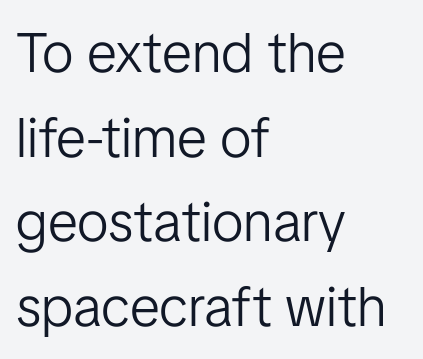
The image shows 56 px light sans-serif type, upright; set left-aligned, normal line spacing (1.51x), normal letter spacing, not underlined; low stroke contrast and a medium x-height.
